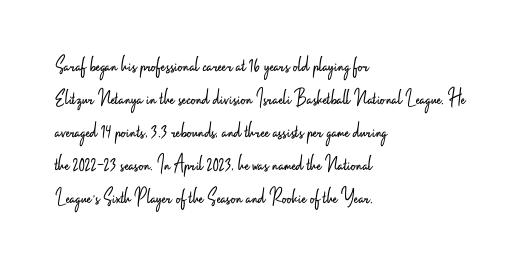
{"bold": "no", "underline": "no", "align": "left", "line_spacing": "normal", "line_spacing_ratio": 1.44, "letter_spacing": "normal", "letter_spacing_em": 0.0, "glyph_px": 23}
